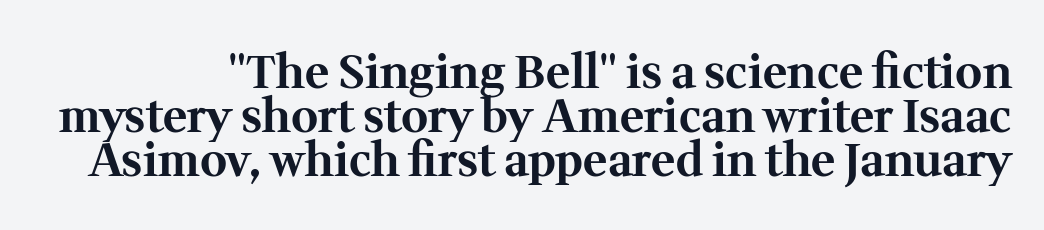
Here the designer chose a conventional face with non-uniform glyph widths. The strokes are fattened all the way to bold. The baseline area is clear. The text was rendered using a seriffed face with decorative stroke endings. Italic: no, the glyphs are upright roman.
